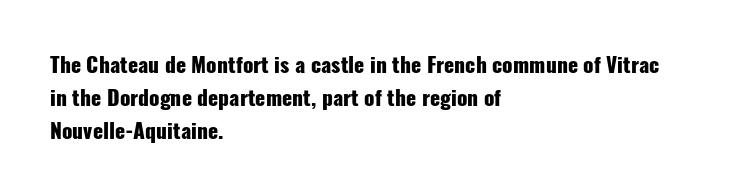
The image shows 21 px bold type, upright; set left-aligned, normal line spacing (1.58x), normal letter spacing, not underlined.
